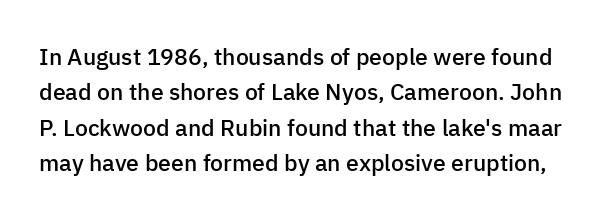
Q: Is the text bold? A: Semi-bold.
Q: Is the text italic (slanted)? A: No, it is upright.
Q: Is the text underlined? A: No.
Q: Is the spacing between letters normal or unusually wide? A: Normal.
Q: Is the spacing between lines tight, normal or loose? A: Normal.
